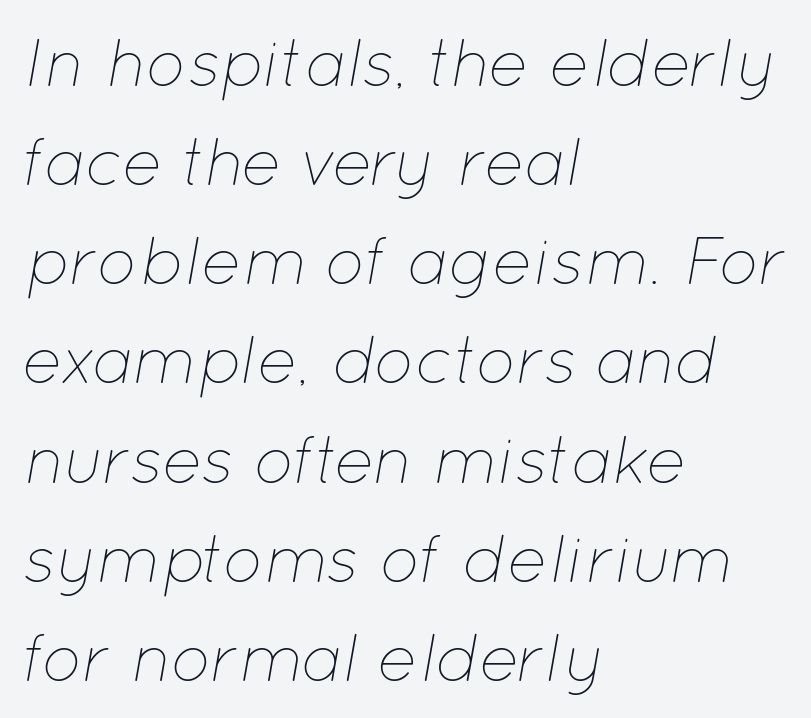
Q: Is the text bold? A: No.
Q: Is the text italic (slanted)? A: Yes, it leans right by about 12 degrees.
Q: Is the text underlined? A: No.
Q: How is the paragraph aligned? A: Left-aligned.
Q: Is the spacing between letters normal or unusually wide? A: Normal.
Q: Is the spacing between lines tight, normal or loose? A: Normal.
Q: Width (condensed, normal, or wide)? A: Normal.
Q: Stroke contrast? A: Low.
Q: x-height? A: Medium.
Q: Monospaced? A: No.
